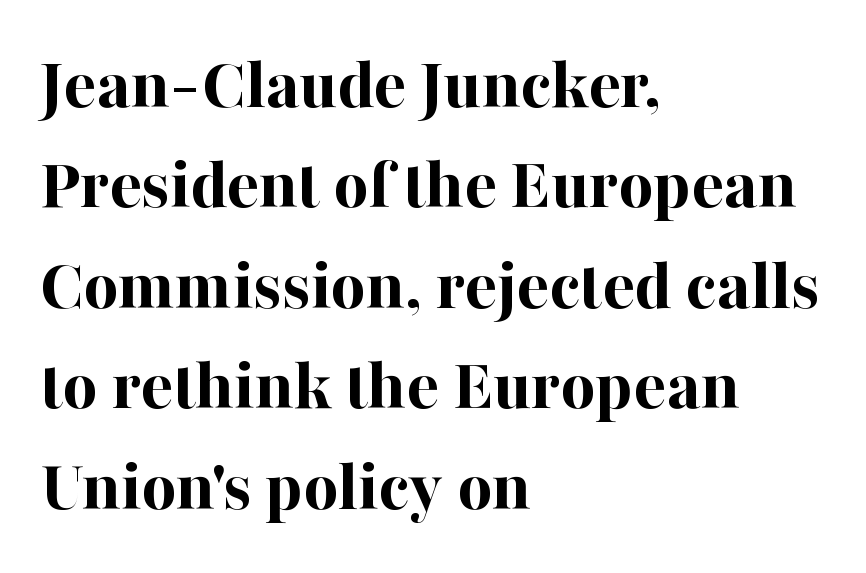
Q: Is the text bold? A: Yes.
Q: Is the text italic (slanted)? A: No, it is upright.
Q: Is the typeface a serif or a sans-serif typeface? A: Serif.
Q: Is the text underlined? A: No.
Q: How is the paragraph aligned? A: Left-aligned.
Q: Is the spacing between letters normal or unusually wide? A: Normal.
Q: Is the spacing between lines tight, normal or loose? A: Normal.
Q: Width (condensed, normal, or wide)? A: Normal.
Q: Stroke contrast? A: High.
Q: x-height? A: Medium.
Q: Monospaced? A: No.
